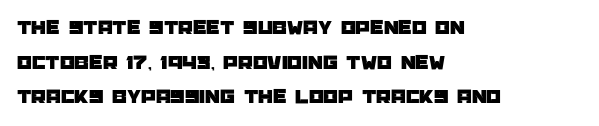
{"italic": "no", "underline": "no", "align": "left", "line_spacing": "normal", "line_spacing_ratio": 1.65, "letter_spacing": "normal", "letter_spacing_em": 0.0, "glyph_px": 21}
